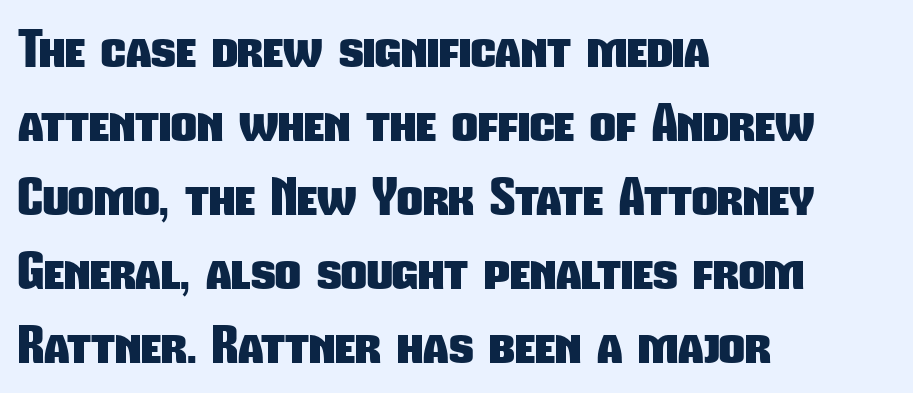
A typesetter would call this zero additional tracking. Nope, no serifs anywhere on these letters. Students, this is bold: see how much ink each stroke carries. Horizontal alignment here is leftward, the default for most running prose. Any mark beneath the type? The region is blank.
